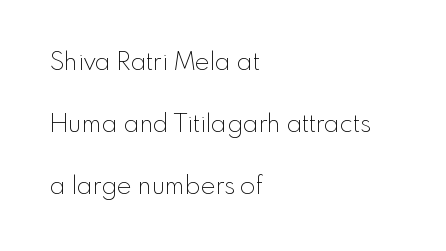
{"italic": "no", "bold": "no", "underline": "no", "align": "left", "line_spacing": "loose", "line_spacing_ratio": 2.49, "letter_spacing": "normal", "letter_spacing_em": 0.0, "glyph_px": 25}
